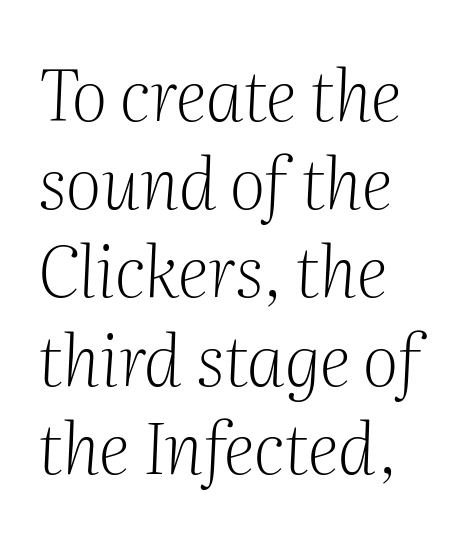
{"serif": "yes", "italic": "yes", "lean": "right", "slant_degrees": 2, "bold": "no", "weight": "light", "width": "normal", "stroke_contrast": "medium", "x_height": "medium", "monospaced": "no", "underline": "no", "align": "left", "line_spacing": "normal", "line_spacing_ratio": 1.26, "letter_spacing": "normal", "letter_spacing_em": 0.0, "glyph_px": 70}
